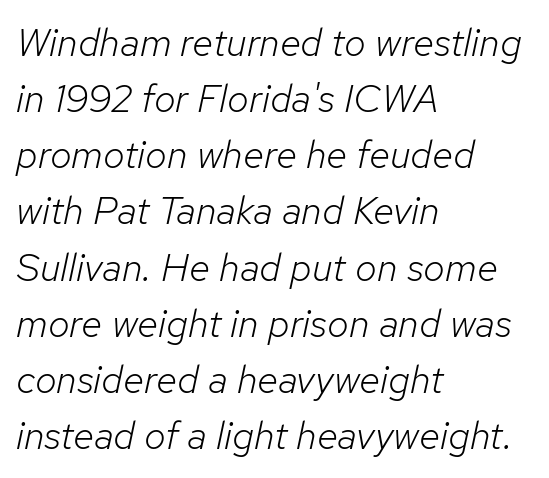
The face used here is proportionally spaced, like ordinary book or web type. The block of text has a typical density, with ordinary space between rows. The lettering tilts uniformly, giving the passage an italic look. A typesetter would call this zero additional tracking. Glance below the letters and you will spot only blank space. Reading down the block, your eye returns to a fixed left position each line.
